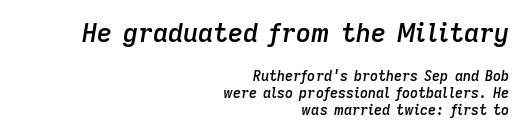
Q: Is the text bold? A: Semi-bold.
Q: Is the text italic (slanted)? A: Yes, it leans right by about 9 degrees.
Q: Is the text underlined? A: No.
Q: How is the paragraph aligned? A: Right-aligned.
Q: Is the spacing between letters normal or unusually wide? A: Normal.
Q: Which block of text is set in a larger size, the first (top) or the second (bottom)? A: The first (top) one.
